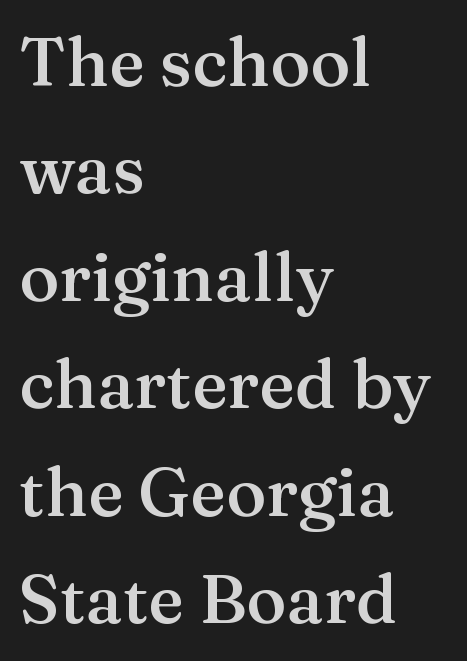
What kind of face is this? One with serifs. Students, this is semibold: more ink than regular, less than bold. The face used here is rendered with its standard letterfit. The specimen reads as upright at a glance. Looks like regular typesetting: each glyph gets only the width it needs. Glance below the letters and you will spot only blank space.
